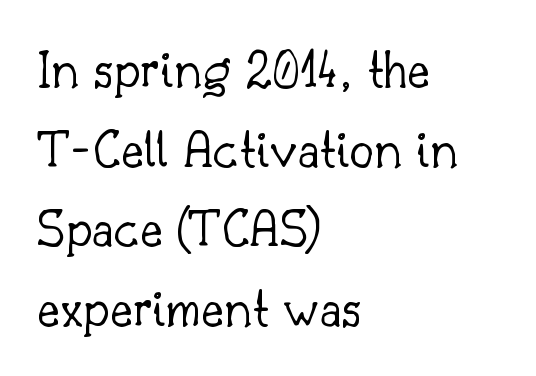
Q: Is the text bold? A: No.
Q: Is the text italic (slanted)? A: No, it is upright.
Q: Is the text underlined? A: No.
Q: How is the paragraph aligned? A: Left-aligned.
Q: Is the spacing between letters normal or unusually wide? A: Normal.
Q: Is the spacing between lines tight, normal or loose? A: Normal.
Q: Width (condensed, normal, or wide)? A: Normal.
Q: Stroke contrast? A: Low.
Q: x-height? A: Small.
Q: Monospaced? A: No.
